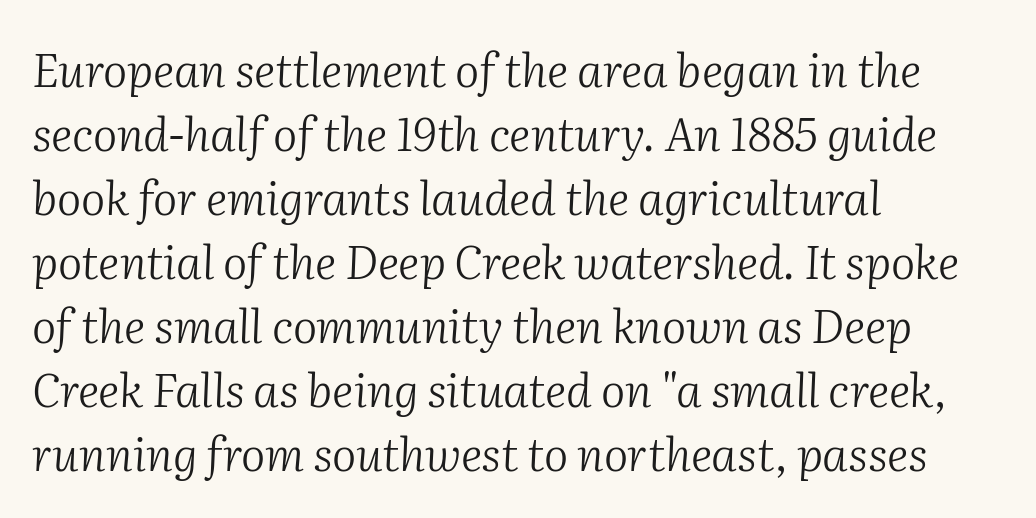
{"serif": "yes", "italic": "yes", "lean": "right", "slant_degrees": 2, "bold": "no", "weight": "light", "width": "normal", "stroke_contrast": "medium", "x_height": "medium", "monospaced": "no", "underline": "no", "align": "left", "line_spacing": "normal", "line_spacing_ratio": 1.39, "letter_spacing": "normal", "letter_spacing_em": 0.0, "glyph_px": 46}
